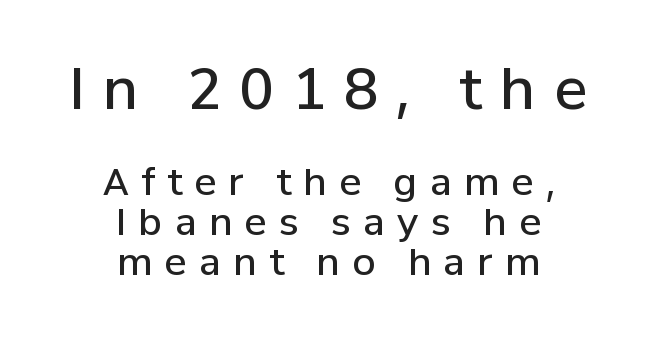
Q: Is the text bold? A: Semi-bold.
Q: Is the text italic (slanted)? A: No, it is upright.
Q: Is the typeface a serif or a sans-serif typeface? A: Sans-serif.
Q: Is the text underlined? A: No.
Q: How is the paragraph aligned? A: Centered.
Q: Is the spacing between letters normal or unusually wide? A: Unusually wide.
Q: Is the spacing between lines tight, normal or loose? A: Tight.
Q: Which block of text is set in a larger size, the first (top) or the second (bottom)? A: The first (top) one.
Q: Width (condensed, normal, or wide)? A: Normal.
Q: Stroke contrast? A: Low.
Q: x-height? A: Medium.
Q: Monospaced? A: No.
